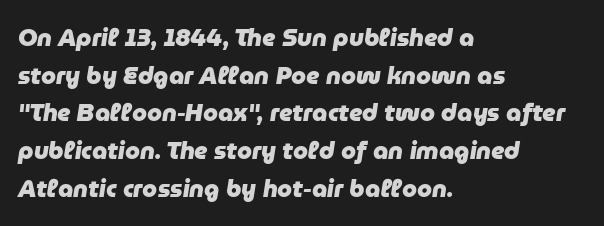
Line beginnings align vertically; line endings do not. Observe the ordinary spacing: letters are neighbours, not strangers. Quick note: interline space is typical. Slanted lettering throughout. Typesetter's note: full bold, strokes at maximum text heaviness. Quick note: underline off.
